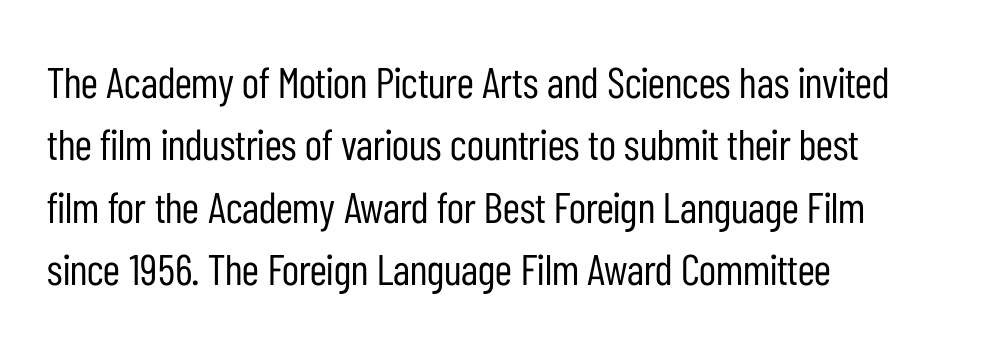
{"serif": "no", "italic": "no", "bold": "no", "weight": "regular", "width": "condensed", "stroke_contrast": "low", "x_height": "medium", "monospaced": "no", "underline": "no", "align": "left", "line_spacing": "normal", "line_spacing_ratio": 1.45, "letter_spacing": "normal", "letter_spacing_em": 0.0, "glyph_px": 43}
